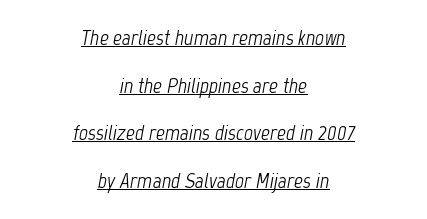
Q: Is the text bold? A: No.
Q: Is the text italic (slanted)? A: Yes, it leans right by about 12 degrees.
Q: Is the text underlined? A: Yes.
Q: How is the paragraph aligned? A: Centered.
Q: Is the spacing between letters normal or unusually wide? A: Normal.
Q: Is the spacing between lines tight, normal or loose? A: Loose.
